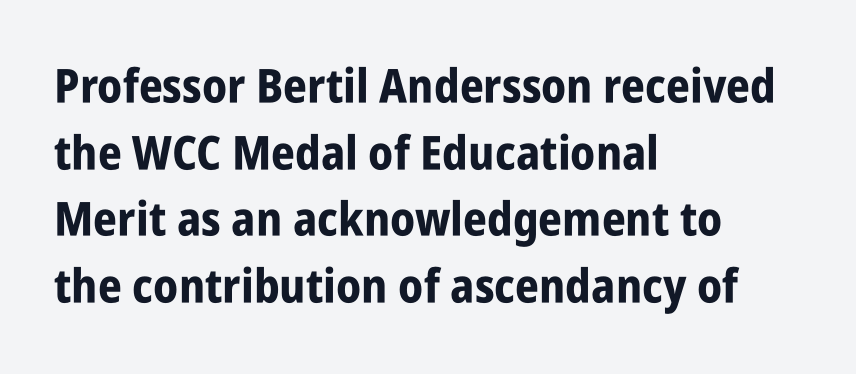
Q: Is the text bold? A: Yes.
Q: Is the text italic (slanted)? A: No, it is upright.
Q: Is the typeface a serif or a sans-serif typeface? A: Sans-serif.
Q: Is the text underlined? A: No.
Q: How is the paragraph aligned? A: Left-aligned.
Q: Is the spacing between letters normal or unusually wide? A: Normal.
Q: Is the spacing between lines tight, normal or loose? A: Normal.
Q: Width (condensed, normal, or wide)? A: Condensed.
Q: Stroke contrast? A: Low.
Q: x-height? A: Large.
Q: Monospaced? A: No.
